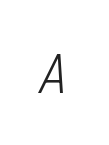
The image shows 49 px regular-weight, condensed serif type, italic (leaning right), monospaced; set unusually wide letter spacing (+0.48 em), not underlined; medium stroke contrast and a medium x-height.
